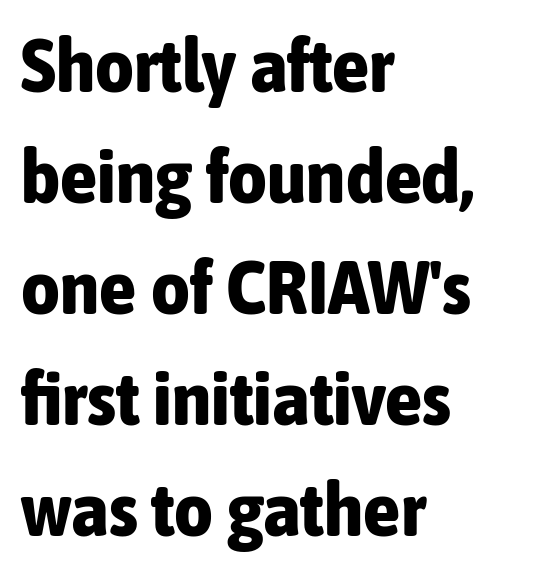
{"serif": "no", "italic": "no", "bold": "yes", "weight": "bold", "width": "condensed", "stroke_contrast": "low", "x_height": "medium", "monospaced": "no", "underline": "no", "align": "left", "line_spacing": "normal", "line_spacing_ratio": 1.48, "letter_spacing": "normal", "letter_spacing_em": 0.0, "glyph_px": 75}
